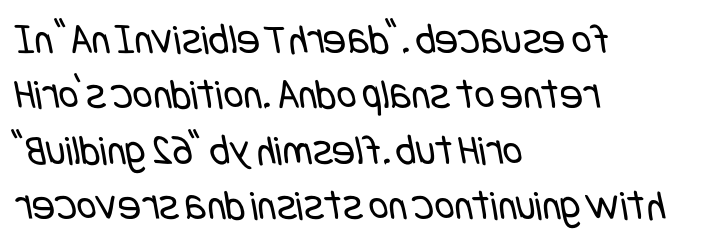
{"serif": "no", "bold": "no", "weight": "regular", "width": "condensed", "stroke_contrast": "low", "x_height": "large", "underline": "no", "align": "left", "line_spacing": "normal", "line_spacing_ratio": 1.29, "letter_spacing": "normal", "letter_spacing_em": 0.0, "glyph_px": 43}
